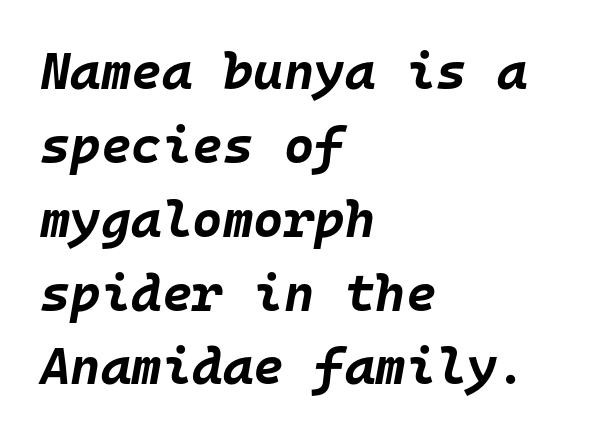
{"italic": "yes", "lean": "right", "slant_degrees": 10, "bold": "yes", "weight": "bold", "width": "normal", "stroke_contrast": "low", "x_height": "large", "monospaced": "yes", "underline": "no", "align": "left", "line_spacing": "normal", "line_spacing_ratio": 1.42, "letter_spacing": "normal", "letter_spacing_em": 0.0, "glyph_px": 52}
